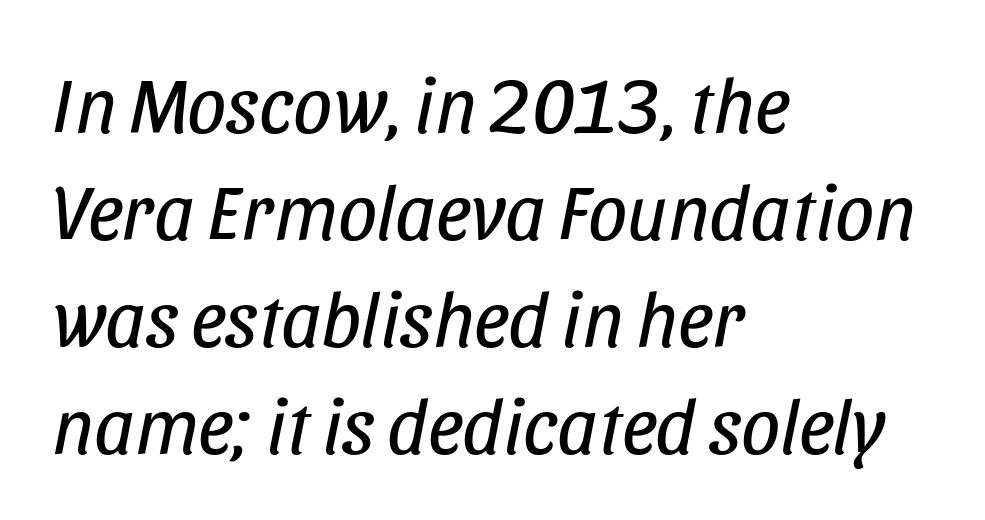
The image shows 78 px regular-weight, condensed type, italic (leaning right); set left-aligned, normal line spacing (1.37x), normal letter spacing, not underlined; low stroke contrast and a large x-height.
